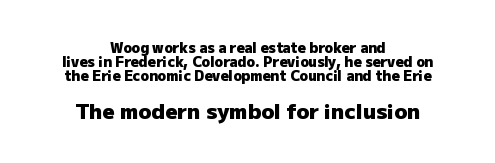
{"italic": "no", "bold": "yes", "underline": "no", "align": "center", "line_spacing": "tight", "line_spacing_ratio": 0.99, "letter_spacing": "normal", "letter_spacing_em": 0.0, "larger_block": "second", "size_ratio": 1.5, "glyph_px": 21}
